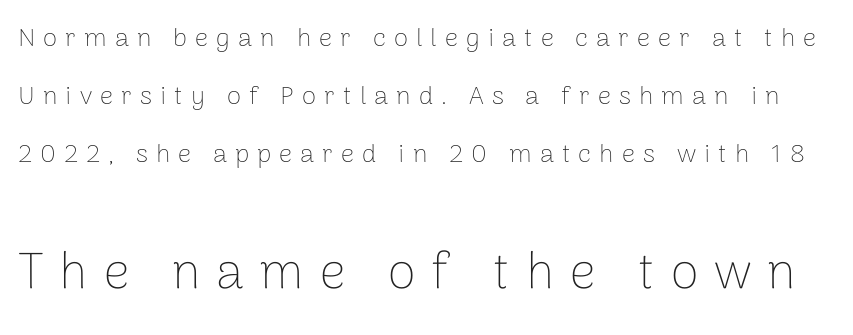
{"serif": "no", "italic": "no", "bold": "no", "weight": "thin", "width": "normal", "stroke_contrast": "low", "x_height": "medium", "monospaced": "no", "underline": "no", "line_spacing": "loose", "line_spacing_ratio": 2.23, "letter_spacing": "wide", "letter_spacing_em": 0.31, "larger_block": "second", "size_ratio": 1.96, "glyph_px": 51}
